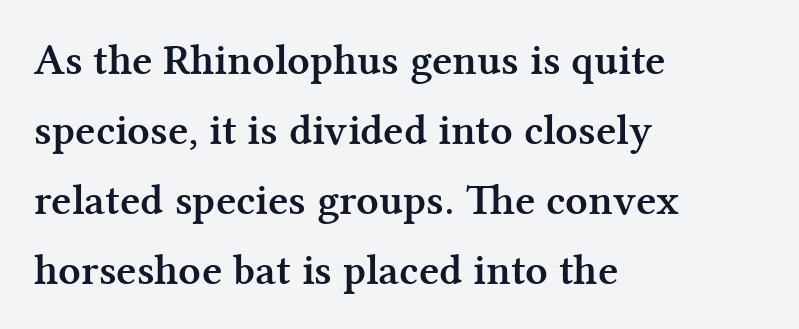
Q: Is the text bold? A: Yes.
Q: Is the text italic (slanted)? A: No, it is upright.
Q: Is the typeface a serif or a sans-serif typeface? A: Serif.
Q: Is the text underlined? A: No.
Q: How is the paragraph aligned? A: Left-aligned.
Q: Is the spacing between letters normal or unusually wide? A: Normal.
Q: Is the spacing between lines tight, normal or loose? A: Normal.
Q: Width (condensed, normal, or wide)? A: Normal.
Q: Stroke contrast? A: Medium.
Q: x-height? A: Medium.
Q: Monospaced? A: No.
